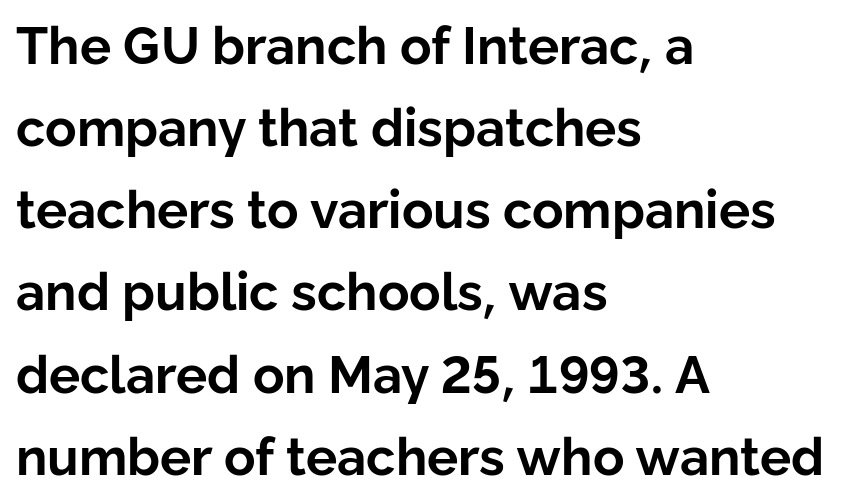
The image shows 52 px bold sans-serif type, upright; set left-aligned, normal line spacing (1.58x), normal letter spacing, not underlined; low stroke contrast and a medium x-height.
